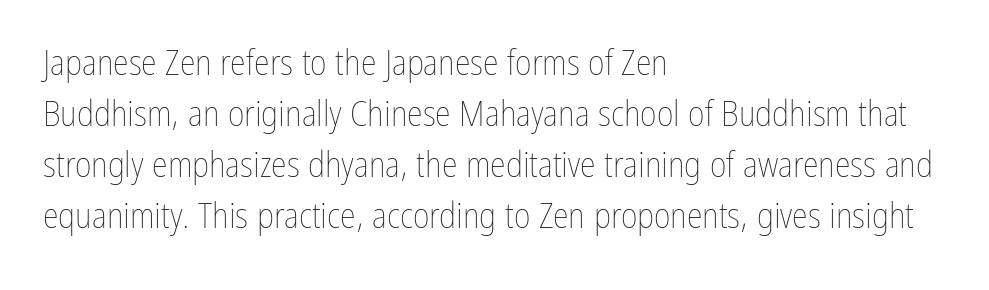
Q: Is the text bold? A: No.
Q: Is the text italic (slanted)? A: No, it is upright.
Q: Is the text underlined? A: No.
Q: How is the paragraph aligned? A: Left-aligned.
Q: Is the spacing between letters normal or unusually wide? A: Normal.
Q: Is the spacing between lines tight, normal or loose? A: Normal.
Q: Width (condensed, normal, or wide)? A: Condensed.
Q: Stroke contrast? A: Low.
Q: x-height? A: Medium.
Q: Monospaced? A: No.
